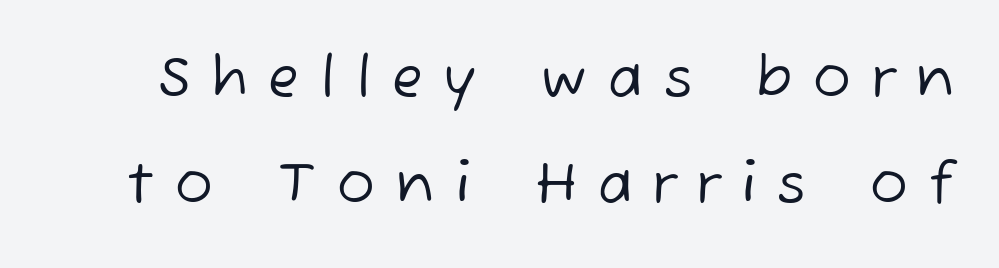
The image shows 56 px regular-weight sans-serif type; set loose line spacing (1.9x), unusually wide letter spacing (+0.38 em), not underlined; low stroke contrast and a medium x-height.
